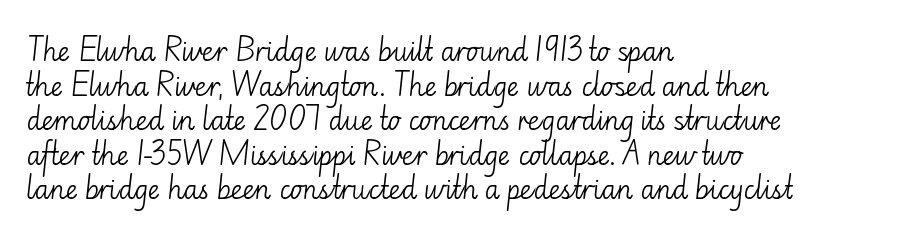
{"bold": "no", "underline": "no", "align": "left", "line_spacing": "normal", "line_spacing_ratio": 1.33, "letter_spacing": "normal", "letter_spacing_em": 0.0, "glyph_px": 26}
